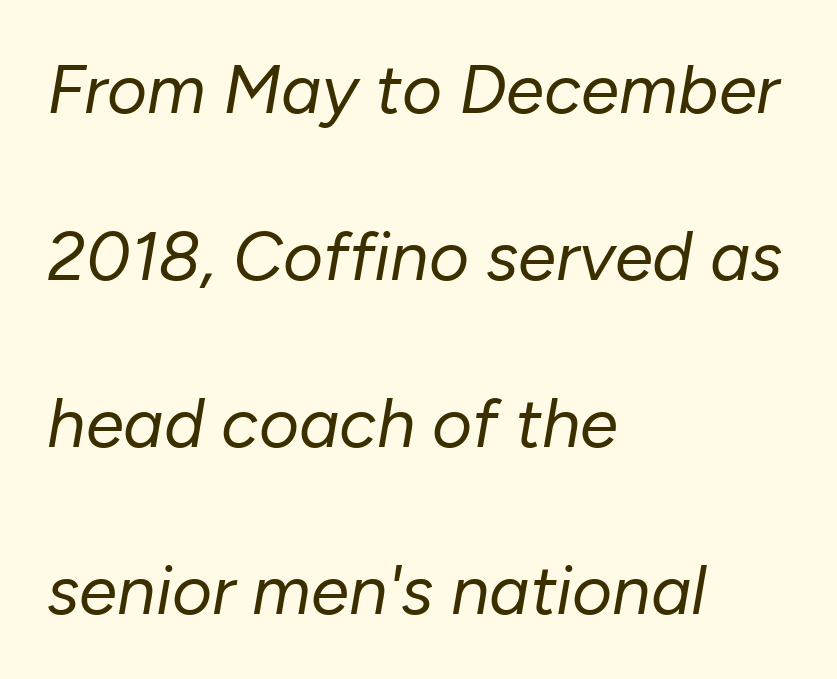
Italic? Definitely — the glyphs are oblique. A great deal of white space separates one row of letters from the next. The paragraph has a hard left edge and a soft right edge. This sample has the flowing, uneven cadence of proportional lettering. Underline: absent.
